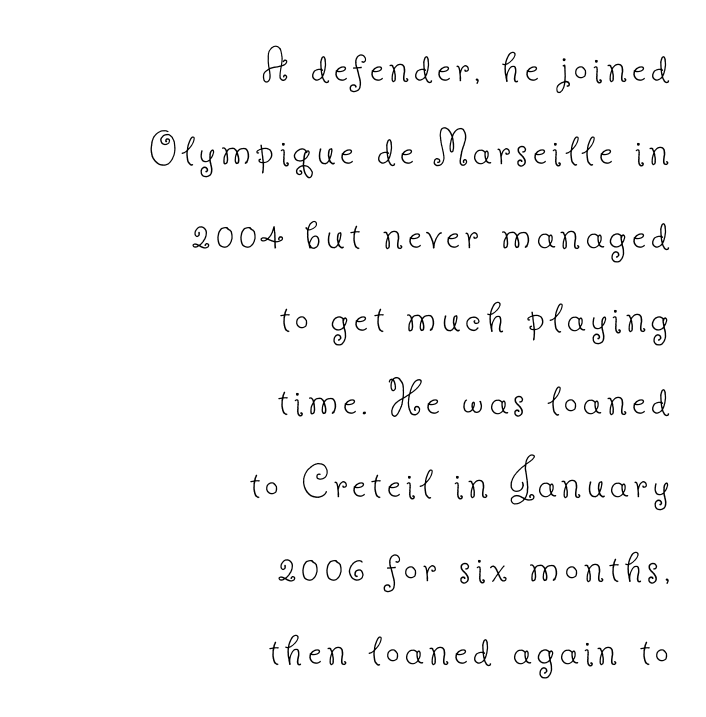
The image shows 49 px thin serif type, upright; set right-aligned, normal line spacing (1.7x), not underlined; low stroke contrast and a small x-height.
